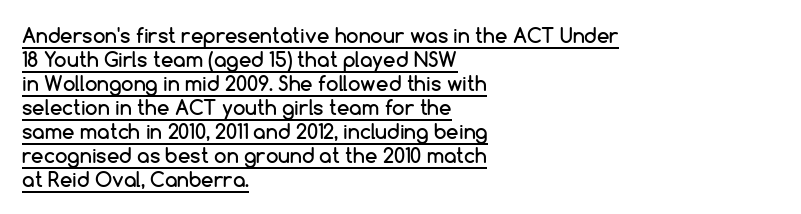
{"italic": "no", "underline": "yes", "align": "left", "line_spacing_ratio": 1.2, "letter_spacing": "normal", "letter_spacing_em": 0.0, "glyph_px": 20}
